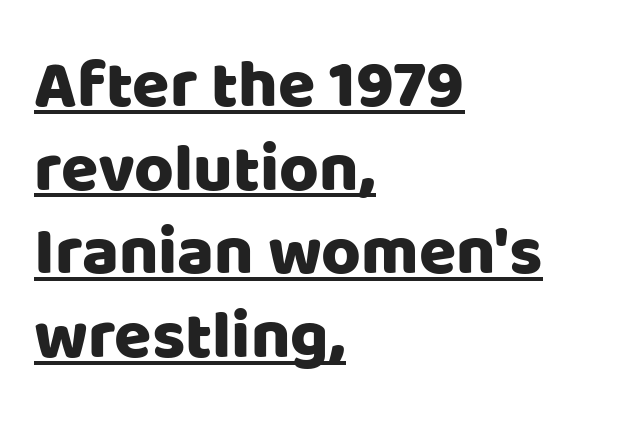
Q: Is the text italic (slanted)? A: No, it is upright.
Q: Is the typeface a serif or a sans-serif typeface? A: Sans-serif.
Q: Is the text underlined? A: Yes.
Q: How is the paragraph aligned? A: Left-aligned.
Q: Is the spacing between letters normal or unusually wide? A: Normal.
Q: Width (condensed, normal, or wide)? A: Normal.
Q: Stroke contrast? A: Low.
Q: x-height? A: Large.
Q: Monospaced? A: No.
